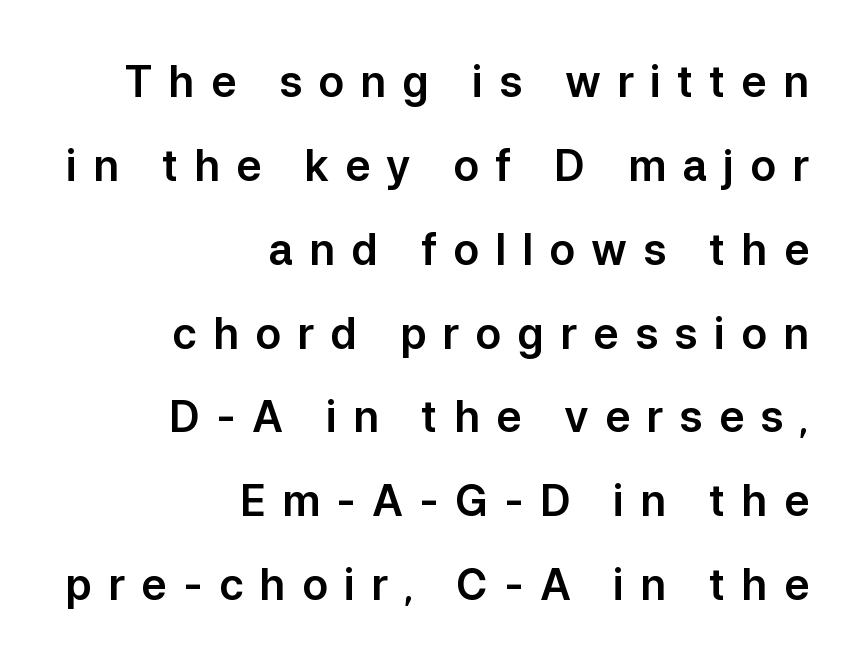
Q: Is the text italic (slanted)? A: No, it is upright.
Q: Is the typeface a serif or a sans-serif typeface? A: Sans-serif.
Q: Is the text underlined? A: No.
Q: How is the paragraph aligned? A: Right-aligned.
Q: Is the spacing between letters normal or unusually wide? A: Unusually wide.
Q: Is the spacing between lines tight, normal or loose? A: Loose.
Q: Width (condensed, normal, or wide)? A: Normal.
Q: Stroke contrast? A: Low.
Q: x-height? A: Medium.
Q: Monospaced? A: No.
